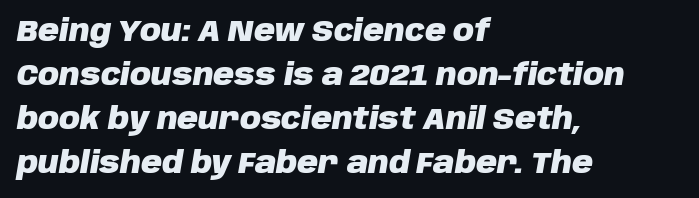
The letters sit at their default tracking, neither squeezed nor spread. The rendering uses natural spacing where letterforms have individual widths. The text carries the slant typical of an italic or oblique font. Layout note: lines flush left. What weight is shown? A full bold with thick strokes. Leading matches the norm, producing a regular column.
